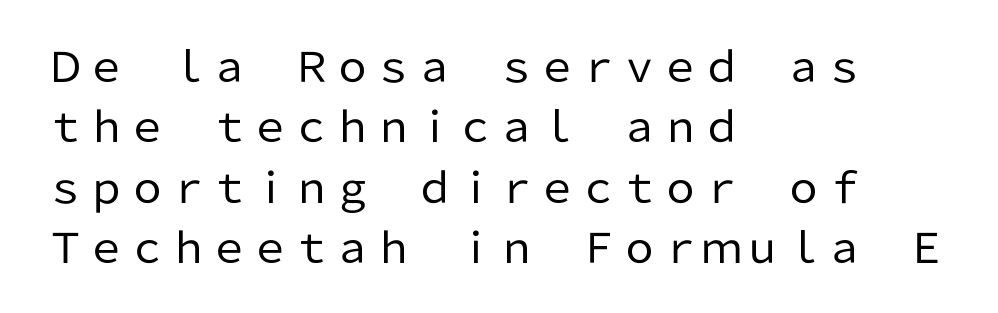
{"serif": "no", "italic": "no", "bold": "no", "weight": "regular", "width": "normal", "stroke_contrast": "low", "x_height": "medium", "monospaced": "no", "underline": "no", "align": "left", "line_spacing": "normal", "line_spacing_ratio": 1.47, "letter_spacing": "normal", "letter_spacing_em": 0.0, "glyph_px": 41}
